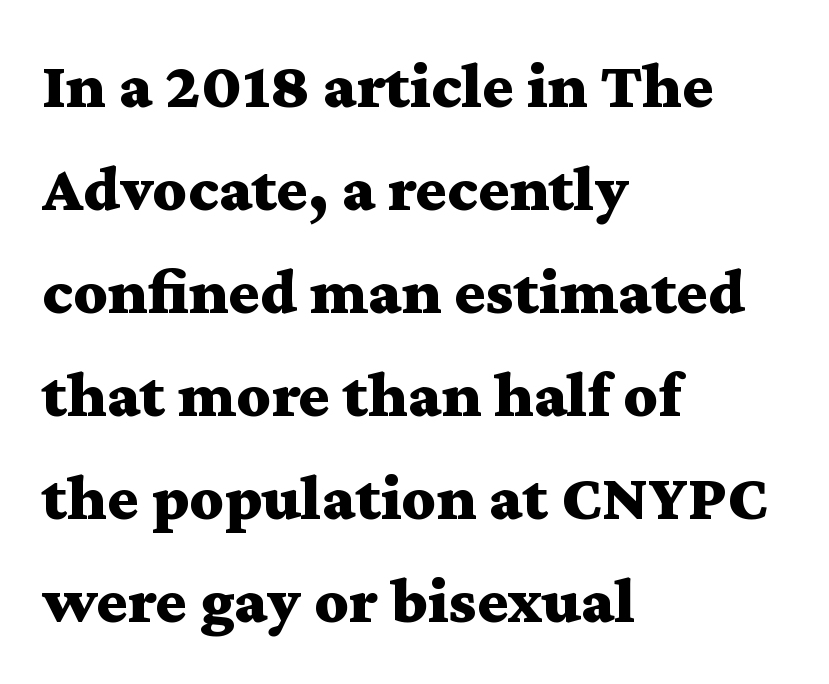
{"serif": "yes", "italic": "no", "bold": "yes", "weight": "bold", "width": "wide", "stroke_contrast": "medium", "x_height": "medium", "monospaced": "no", "underline": "no", "align": "left", "line_spacing": "normal", "line_spacing_ratio": 1.56, "letter_spacing": "normal", "letter_spacing_em": 0.0, "glyph_px": 66}
